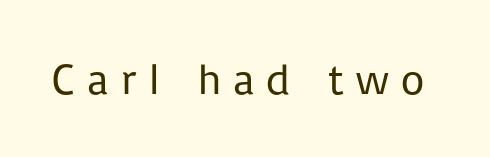
{"serif": "no", "italic": "no", "bold": "no", "weight": "regular", "width": "normal", "stroke_contrast": "low", "x_height": "medium", "monospaced": "no", "underline": "no", "letter_spacing": "wide", "letter_spacing_em": 0.26, "glyph_px": 43}
